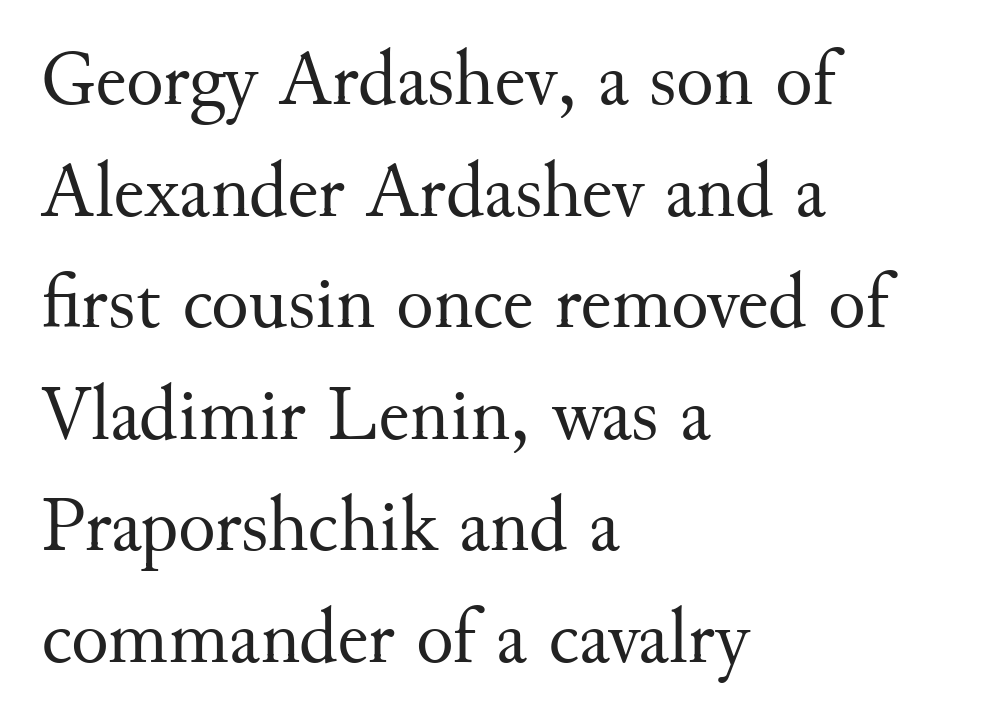
Q: Is the text bold? A: No.
Q: Is the text italic (slanted)? A: No, it is upright.
Q: Is the typeface a serif or a sans-serif typeface? A: Serif.
Q: Is the text underlined? A: No.
Q: How is the paragraph aligned? A: Left-aligned.
Q: Is the spacing between letters normal or unusually wide? A: Normal.
Q: Is the spacing between lines tight, normal or loose? A: Normal.
Q: Width (condensed, normal, or wide)? A: Normal.
Q: Stroke contrast? A: Medium.
Q: x-height? A: Small.
Q: Monospaced? A: No.
